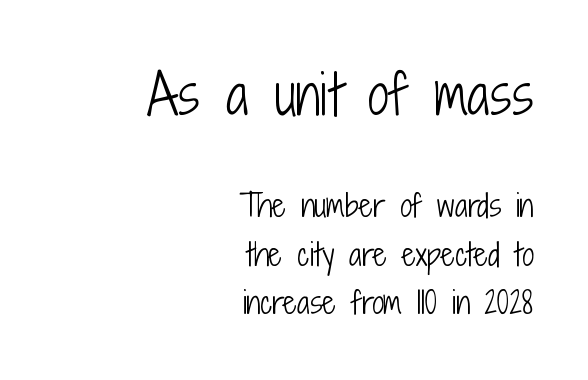
Q: Is the text bold? A: No.
Q: Is the text italic (slanted)? A: No, it is upright.
Q: Is the typeface a serif or a sans-serif typeface? A: Sans-serif.
Q: Is the text underlined? A: No.
Q: How is the paragraph aligned? A: Right-aligned.
Q: Is the spacing between letters normal or unusually wide? A: Normal.
Q: Is the spacing between lines tight, normal or loose? A: Normal.
Q: Which block of text is set in a larger size, the first (top) or the second (bottom)? A: The first (top) one.
Q: Width (condensed, normal, or wide)? A: Condensed.
Q: Stroke contrast? A: Low.
Q: x-height? A: Medium.
Q: Monospaced? A: No.
